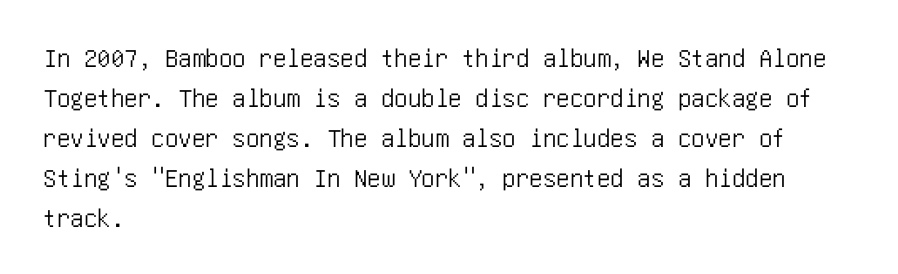
Regular leading. The zone under the glyphs is completely vacant. Italic? Not at all — the glyphs are vertical. A typesetter would call this zero additional tracking. Leftover space on each line is placed entirely after the last word.
